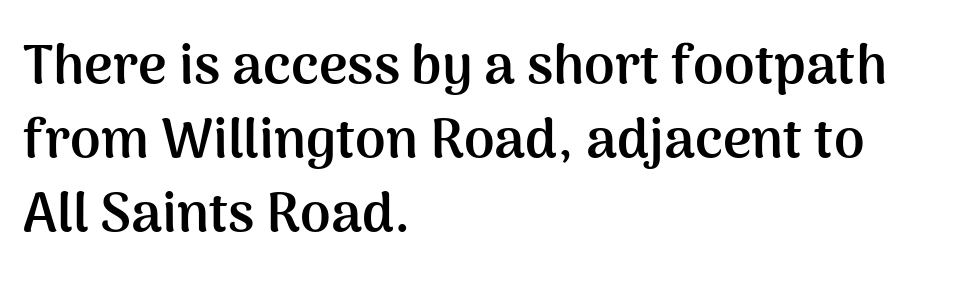
Q: Is the text bold? A: Yes.
Q: Is the text italic (slanted)? A: No, it is upright.
Q: Is the typeface a serif or a sans-serif typeface? A: Sans-serif.
Q: Is the text underlined? A: No.
Q: How is the paragraph aligned? A: Left-aligned.
Q: Is the spacing between letters normal or unusually wide? A: Normal.
Q: Is the spacing between lines tight, normal or loose? A: Normal.
Q: Width (condensed, normal, or wide)? A: Normal.
Q: Stroke contrast? A: Medium.
Q: x-height? A: Medium.
Q: Monospaced? A: No.
